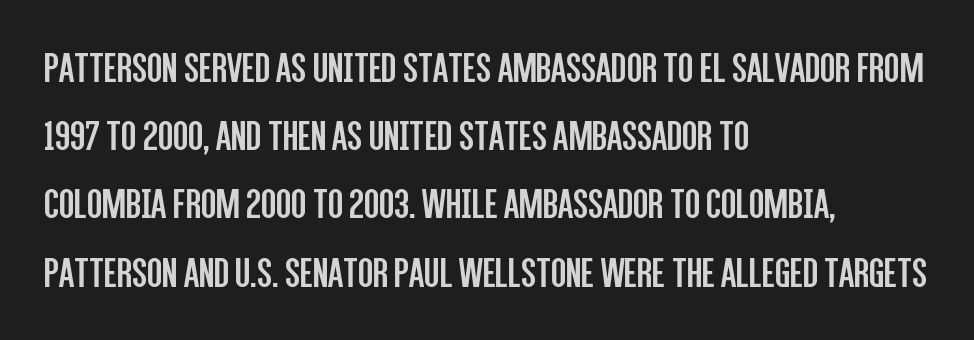
Q: Is the text bold? A: No.
Q: Is the text italic (slanted)? A: No, it is upright.
Q: Is the typeface a serif or a sans-serif typeface? A: Sans-serif.
Q: Is the text underlined? A: No.
Q: How is the paragraph aligned? A: Left-aligned.
Q: Is the spacing between letters normal or unusually wide? A: Normal.
Q: Is the spacing between lines tight, normal or loose? A: Normal.
Q: Width (condensed, normal, or wide)? A: Condensed.
Q: Stroke contrast? A: Low.
Q: x-height? A: Large.
Q: Monospaced? A: No.
